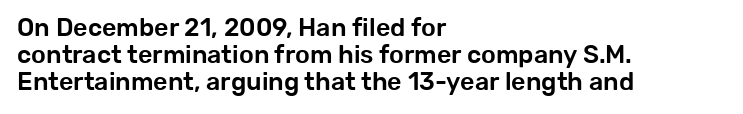
{"italic": "no", "underline": "no", "align": "left", "line_spacing": "tight", "line_spacing_ratio": 1.09, "letter_spacing": "normal", "letter_spacing_em": 0.0, "glyph_px": 25}
